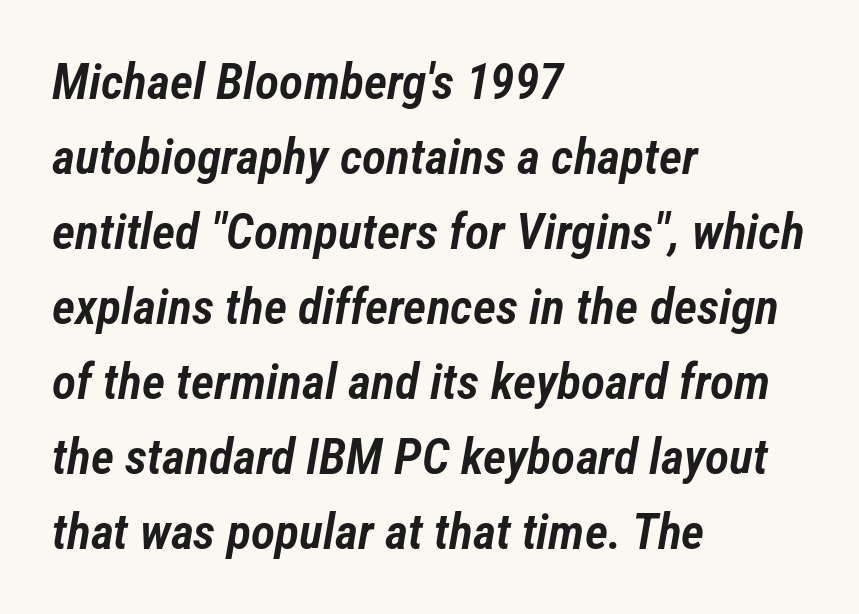
The image shows 50 px semibold, condensed type, italic (leaning right); set left-aligned, normal line spacing (1.5x), normal letter spacing, not underlined; low stroke contrast and a medium x-height.
